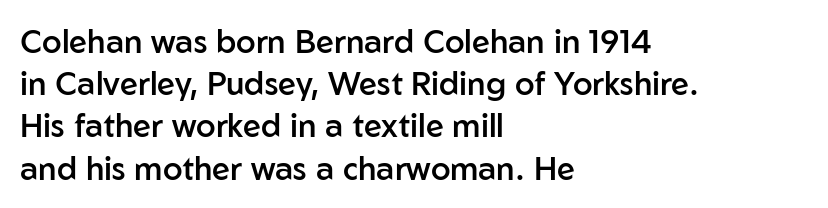
Q: Is the text bold? A: Semi-bold.
Q: Is the text italic (slanted)? A: No, it is upright.
Q: Is the typeface a serif or a sans-serif typeface? A: Sans-serif.
Q: Is the text underlined? A: No.
Q: How is the paragraph aligned? A: Left-aligned.
Q: Is the spacing between letters normal or unusually wide? A: Normal.
Q: Is the spacing between lines tight, normal or loose? A: Normal.
Q: Width (condensed, normal, or wide)? A: Normal.
Q: Stroke contrast? A: Low.
Q: x-height? A: Medium.
Q: Monospaced? A: No.
